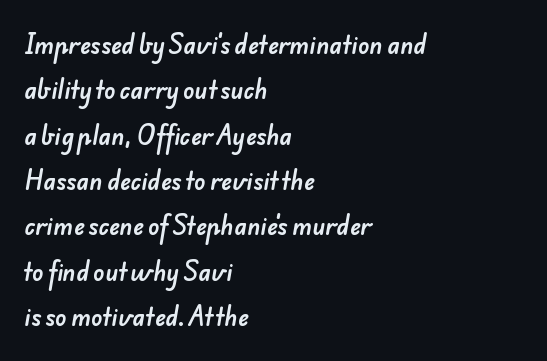
The image shows 23 px text type; set left-aligned, loose line spacing (1.97x), normal letter spacing, not underlined.
